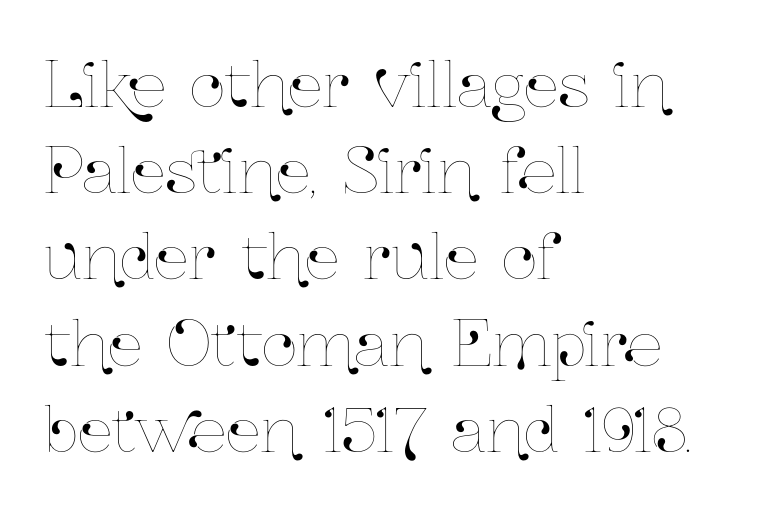
Q: Is the text italic (slanted)? A: No, it is upright.
Q: Is the text underlined? A: No.
Q: How is the paragraph aligned? A: Left-aligned.
Q: Is the spacing between letters normal or unusually wide? A: Normal.
Q: Is the spacing between lines tight, normal or loose? A: Normal.
Q: Width (condensed, normal, or wide)? A: Condensed.
Q: Stroke contrast? A: Low.
Q: x-height? A: Medium.
Q: Monospaced? A: No.
